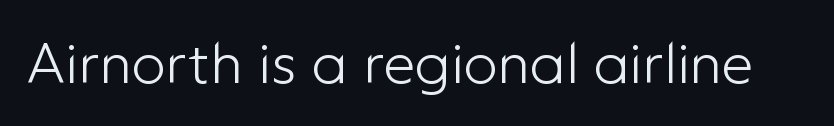
Ascenders rise straight up at ninety degrees. The area under the type is left untouched. Do the characters align in a grid? No, the font is proportional. This sample uses plain, unmodified letter spacing. Classification — sans serif. The passage shown is not bold in any degree.
